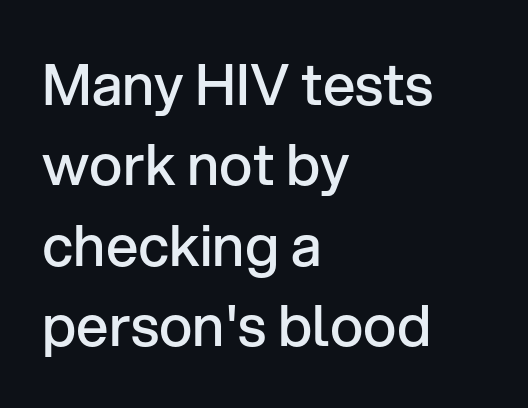
{"serif": "no", "italic": "no", "bold": "semi", "weight": "semibold", "width": "normal", "stroke_contrast": "low", "x_height": "medium", "monospaced": "no", "underline": "no", "align": "left", "line_spacing": "normal", "line_spacing_ratio": 1.41, "letter_spacing": "normal", "letter_spacing_em": 0.0, "glyph_px": 57}
